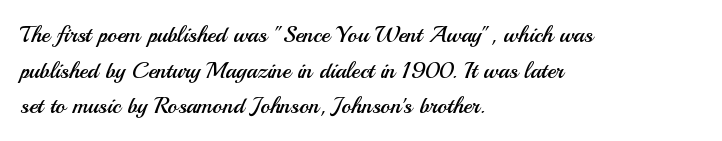
The image shows 23 px text type; set left-aligned, normal line spacing (1.55x), normal letter spacing, not underlined.
